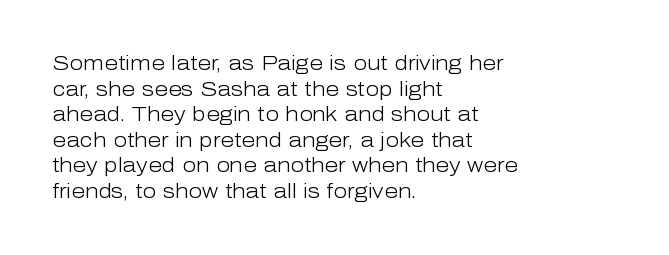
{"italic": "no", "bold": "no", "underline": "no", "align": "left", "line_spacing": "normal", "line_spacing_ratio": 1.28, "letter_spacing": "normal", "letter_spacing_em": 0.0, "glyph_px": 20}
